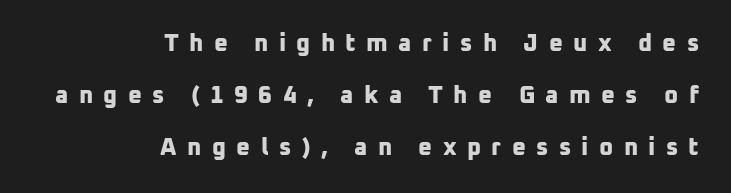
{"bold": "yes", "underline": "no", "align": "right", "line_spacing": "loose", "line_spacing_ratio": 2.16, "letter_spacing": "wide", "letter_spacing_em": 0.43, "glyph_px": 24}
